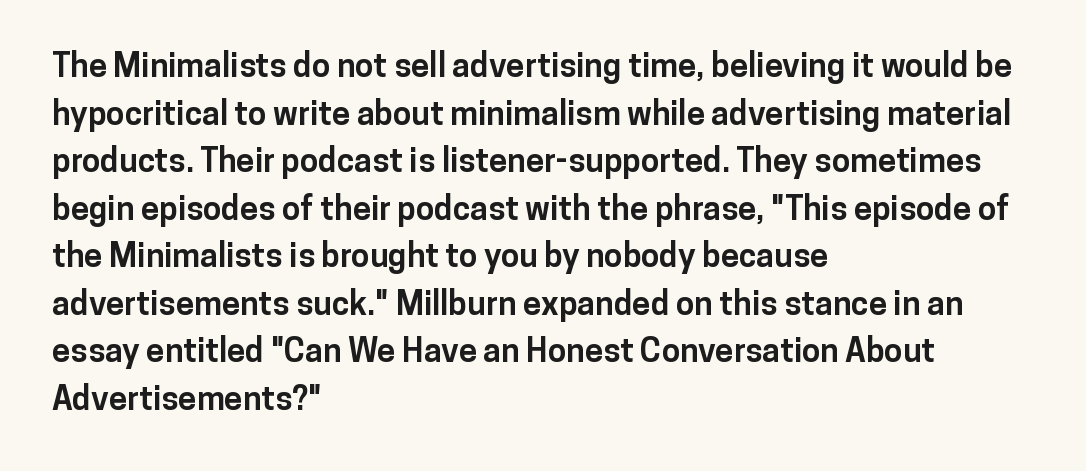
Varying glyph widths throughout — classic text-font behaviour. Each glyph is drawn with heavy, bold strokes. Is this a sans? Yes — the strokes have no serifs. The setting favours the left margin, as ordinary paragraphs usually do. The line-height multiplier appears to be the usual default. Every character sits straight up, as roman type does.
